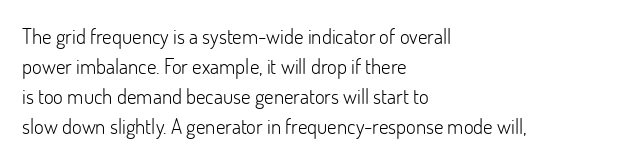
The image shows 21 px text type, upright; set left-aligned, normal line spacing (1.43x), normal letter spacing, not underlined.
